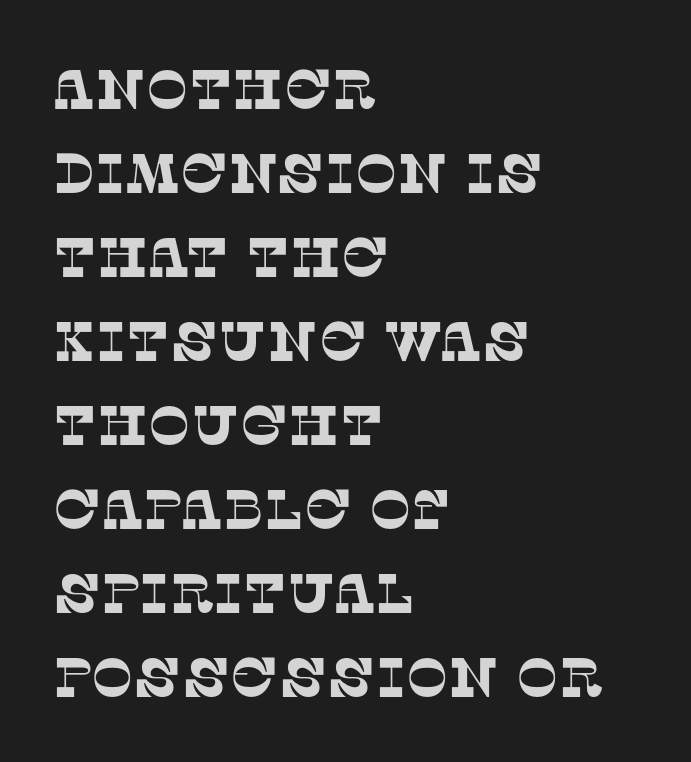
{"serif": "yes", "width": "normal", "stroke_contrast": "low", "x_height": "large", "monospaced": "no", "underline": "no", "align": "left", "line_spacing": "normal", "line_spacing_ratio": 1.5, "letter_spacing": "normal", "letter_spacing_em": 0.0, "glyph_px": 56}
